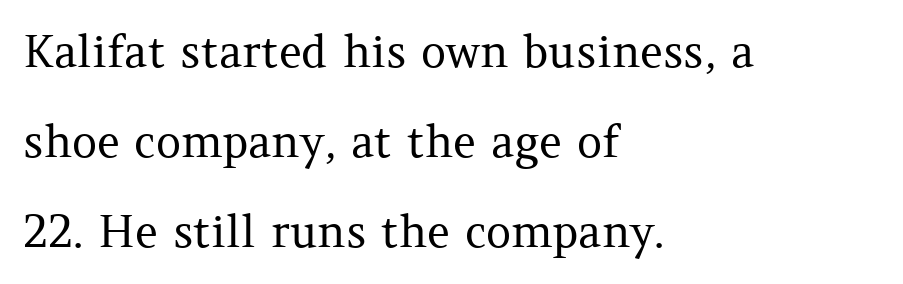
{"serif": "yes", "italic": "no", "bold": "no", "weight": "regular", "width": "normal", "stroke_contrast": "medium", "x_height": "medium", "monospaced": "no", "underline": "no", "align": "left", "line_spacing": "loose", "line_spacing_ratio": 2.05, "letter_spacing": "normal", "letter_spacing_em": 0.0, "glyph_px": 44}
